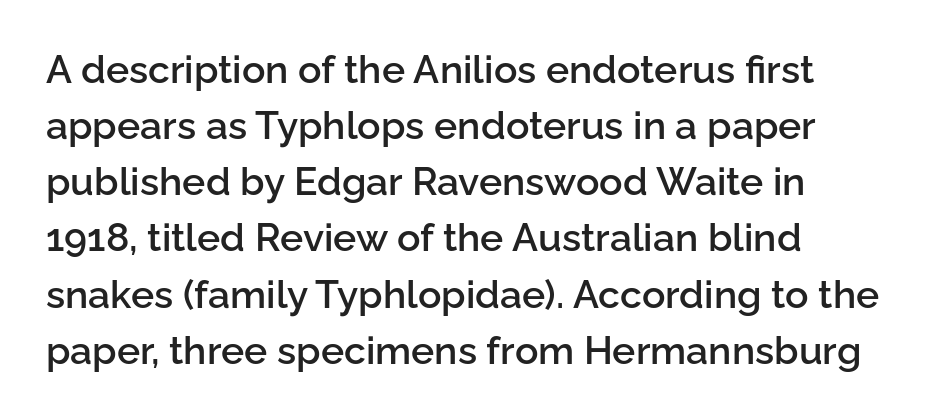
The image shows 39 px semibold sans-serif type, upright; set left-aligned, normal line spacing (1.44x), normal letter spacing, not underlined; low stroke contrast and a medium x-height.
